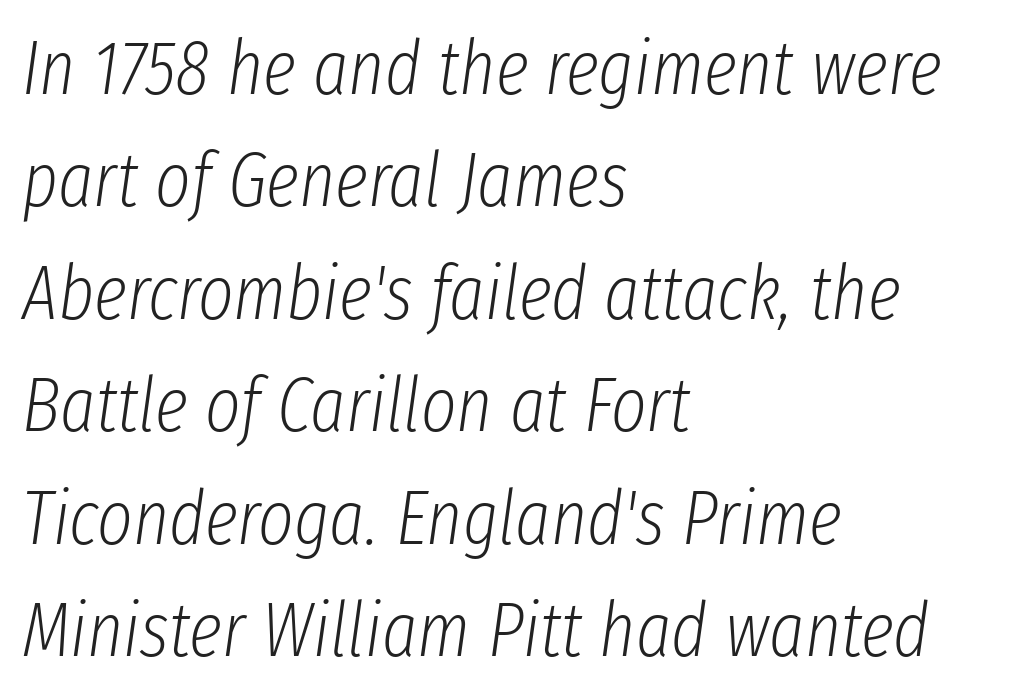
{"italic": "yes", "lean": "right", "slant_degrees": 8, "bold": "no", "weight": "light", "width": "condensed", "stroke_contrast": "low", "x_height": "medium", "monospaced": "no", "underline": "no", "align": "left", "line_spacing": "normal", "line_spacing_ratio": 1.48, "letter_spacing": "normal", "letter_spacing_em": 0.0, "glyph_px": 76}
